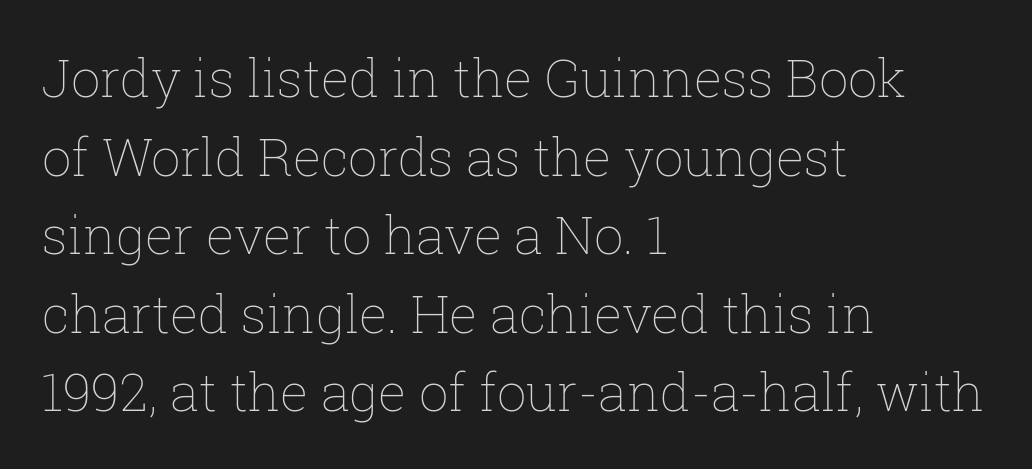
Is this a fixed-width face? No — the glyphs have proportional, varying widths. Unmarked baselines from the first word to the last. Ordinary non-slanted type is in use. This rendering leaves character spacing at its baseline value. Typeset ragged right — the left edge is the straight one. This sample keeps an unexceptional amount of space between lines.
